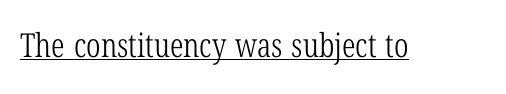
The image shows 33 px light, condensed serif type, upright; set normal letter spacing, underlined; low stroke contrast and a medium x-height.
